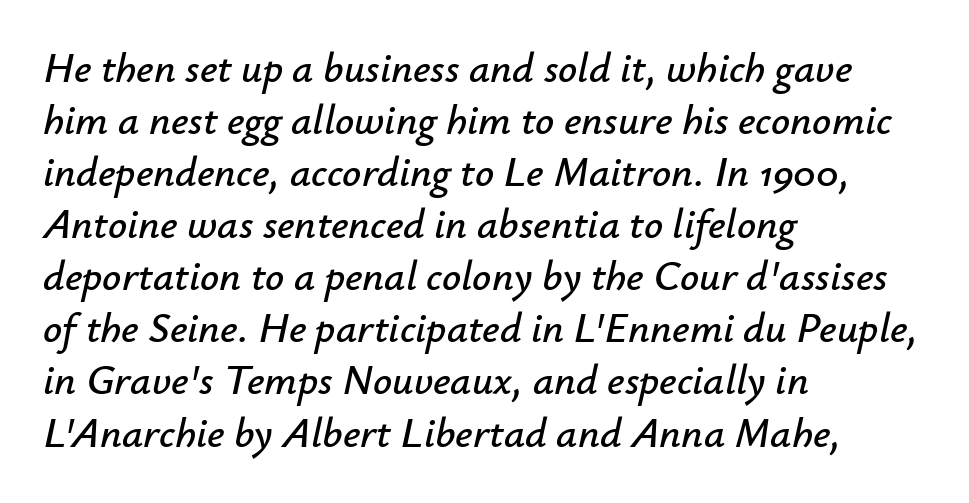
The image shows 42 px text type, italic (leaning right); set left-aligned, line spacing 1.24x, normal letter spacing, not underlined; low stroke contrast and a small x-height.
